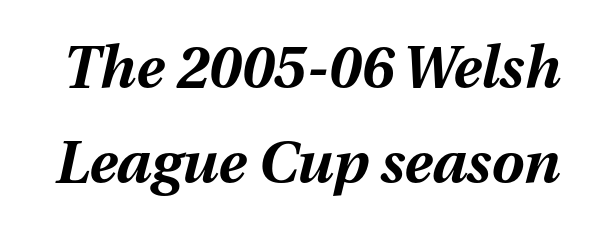
The letters advance in unequal steps, a hallmark of proportional type. Normally led — the rows are evenly, conventionally spaced. Students, note that the glyphs here touch the page at normal intervals. The baseline area is clear. The glyphs look as if they've been sheared to an angle. Bold? Absolutely — the strokes are thick and heavy.
